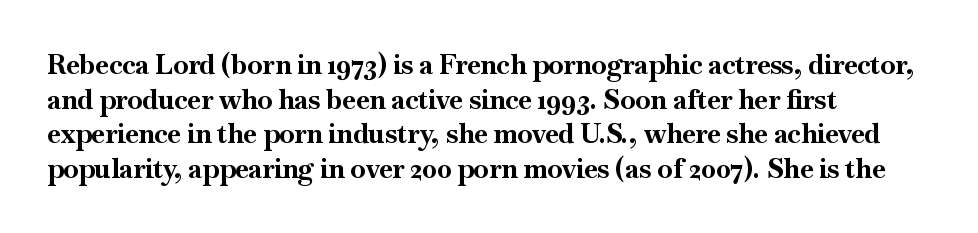
Compared with typical body copy, the letter spacing here is the same. The setting favours the left margin, as ordinary paragraphs usually do. Heft: maximum for text — a bold. Beneath every word, the page is bare. Successive baselines arrive at the customary interval. These lines were composed using upright roman letters.
